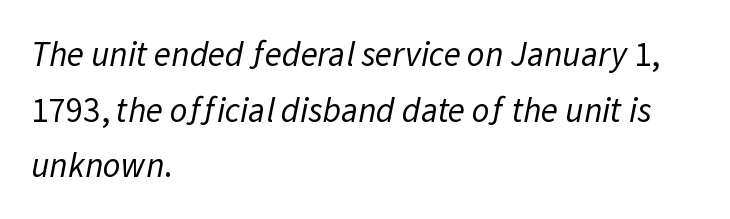
{"serif": "no", "bold": "no", "weight": "regular", "width": "normal", "stroke_contrast": "low", "x_height": "medium", "monospaced": "no", "underline": "no", "align": "left", "line_spacing": "normal", "line_spacing_ratio": 1.59, "letter_spacing": "normal", "letter_spacing_em": 0.0, "glyph_px": 35}
